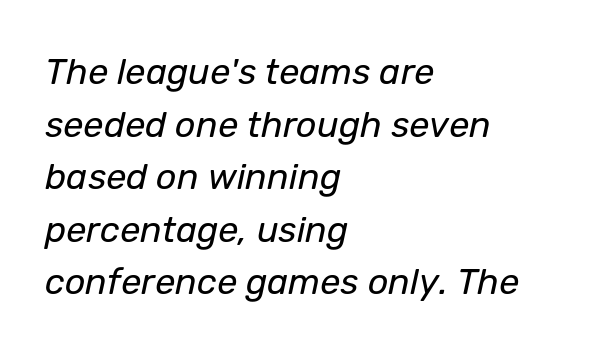
The image shows 36 px regular-weight type, italic (leaning right); set left-aligned, normal line spacing (1.46x), normal letter spacing, not underlined; low stroke contrast and a medium x-height.
